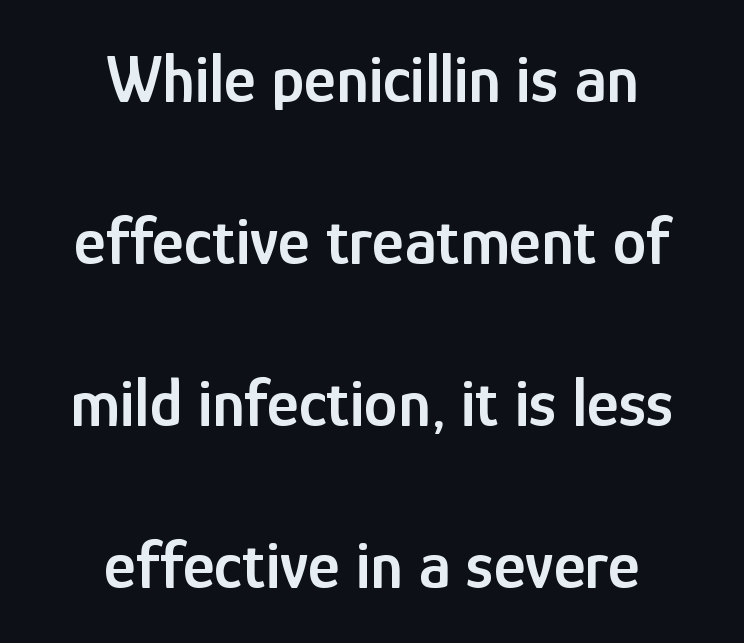
{"serif": "no", "italic": "no", "bold": "semi", "weight": "semibold", "width": "condensed", "stroke_contrast": "low", "x_height": "medium", "monospaced": "no", "underline": "no", "align": "center", "line_spacing": "loose", "line_spacing_ratio": 2.38, "letter_spacing": "normal", "letter_spacing_em": 0.0, "glyph_px": 68}
